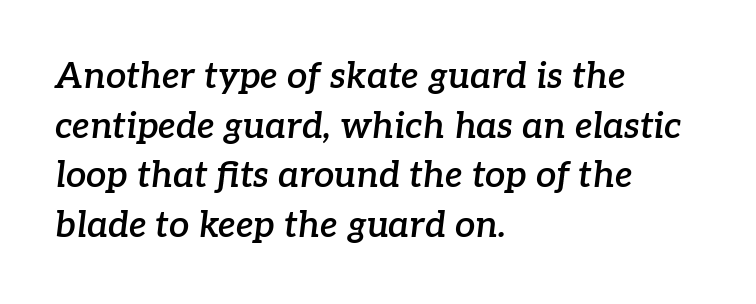
Q: Is the text bold? A: Semi-bold.
Q: Is the text italic (slanted)? A: Yes, it leans right by about 7 degrees.
Q: Is the typeface a serif or a sans-serif typeface? A: Serif.
Q: Is the text underlined? A: No.
Q: How is the paragraph aligned? A: Left-aligned.
Q: Is the spacing between letters normal or unusually wide? A: Normal.
Q: Is the spacing between lines tight, normal or loose? A: Normal.
Q: Width (condensed, normal, or wide)? A: Normal.
Q: Stroke contrast? A: Low.
Q: x-height? A: Medium.
Q: Monospaced? A: No.
